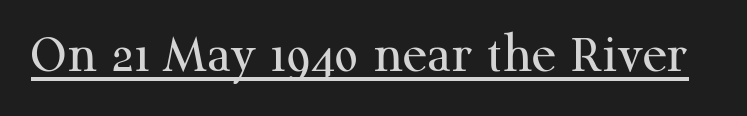
Q: Is the text bold? A: No.
Q: Is the text italic (slanted)? A: No, it is upright.
Q: Is the typeface a serif or a sans-serif typeface? A: Serif.
Q: Is the text underlined? A: Yes.
Q: Is the spacing between letters normal or unusually wide? A: Normal.
Q: Width (condensed, normal, or wide)? A: Normal.
Q: Stroke contrast? A: Medium.
Q: x-height? A: Medium.
Q: Monospaced? A: No.
